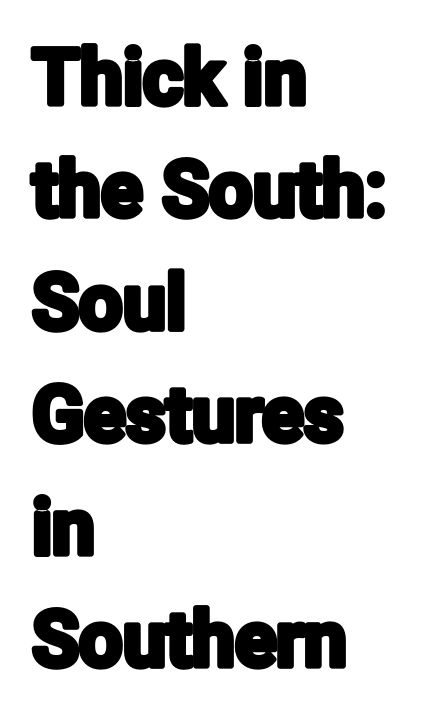
Q: Is the text italic (slanted)? A: No, it is upright.
Q: Is the typeface a serif or a sans-serif typeface? A: Sans-serif.
Q: Is the text underlined? A: No.
Q: How is the paragraph aligned? A: Left-aligned.
Q: Is the spacing between letters normal or unusually wide? A: Normal.
Q: Is the spacing between lines tight, normal or loose? A: Normal.
Q: Width (condensed, normal, or wide)? A: Condensed.
Q: Stroke contrast? A: Low.
Q: x-height? A: Medium.
Q: Monospaced? A: No.
